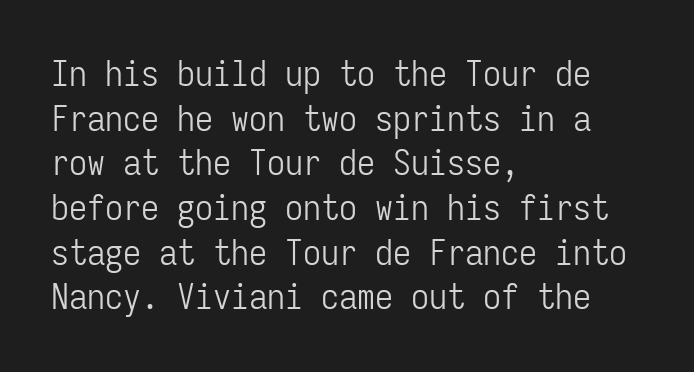
No chunkiness to these letters — they're not bold. No word sits above an underline. The letterforms sit shoulder to shoulder at normal distance. Where is the straight margin? On the left.
